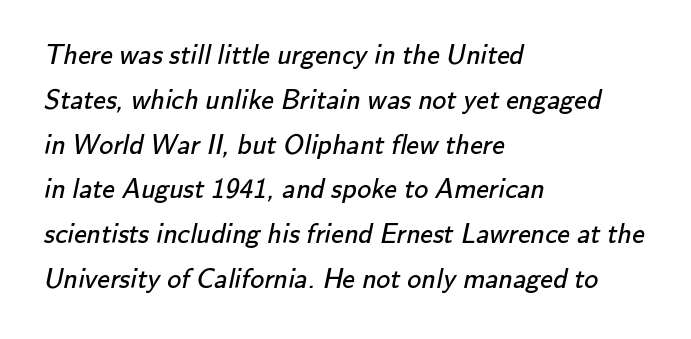
{"serif": "no", "bold": "no", "weight": "regular", "width": "normal", "stroke_contrast": "low", "x_height": "small", "monospaced": "no", "underline": "no", "align": "left", "line_spacing": "normal", "line_spacing_ratio": 1.6, "letter_spacing": "normal", "letter_spacing_em": 0.0, "glyph_px": 28}
